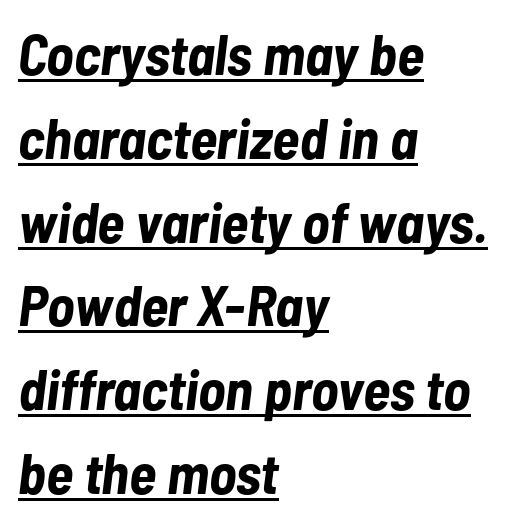
{"italic": "yes", "lean": "right", "slant_degrees": 7, "bold": "yes", "weight": "bold", "width": "condensed", "stroke_contrast": "low", "x_height": "medium", "monospaced": "no", "underline": "yes", "align": "left", "line_spacing": "normal", "line_spacing_ratio": 1.47, "letter_spacing": "normal", "letter_spacing_em": 0.0, "glyph_px": 57}
